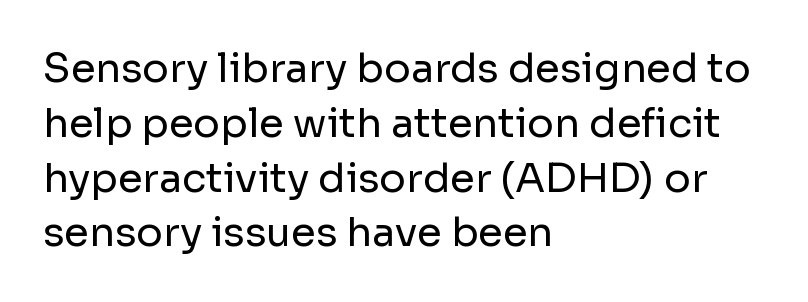
{"serif": "no", "italic": "no", "bold": "no", "weight": "regular", "width": "normal", "stroke_contrast": "low", "x_height": "medium", "monospaced": "no", "underline": "no", "align": "left", "line_spacing": "normal", "line_spacing_ratio": 1.37, "letter_spacing": "normal", "letter_spacing_em": 0.0, "glyph_px": 40}
